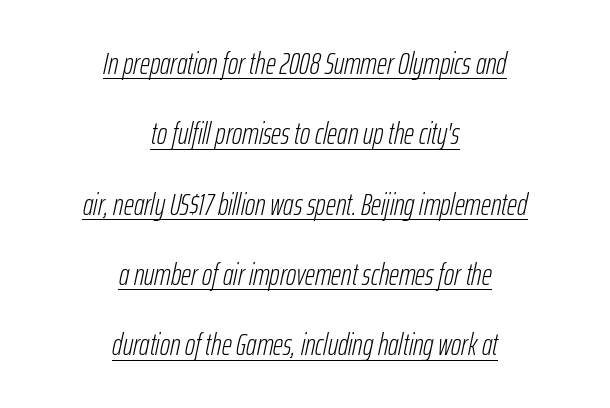
Q: Is the text bold? A: No.
Q: Is the text italic (slanted)? A: Yes, it leans right by about 12 degrees.
Q: Is the text underlined? A: Yes.
Q: How is the paragraph aligned? A: Centered.
Q: Is the spacing between letters normal or unusually wide? A: Normal.
Q: Is the spacing between lines tight, normal or loose? A: Loose.
Q: Width (condensed, normal, or wide)? A: Condensed.
Q: Stroke contrast? A: Low.
Q: x-height? A: Medium.
Q: Monospaced? A: No.
